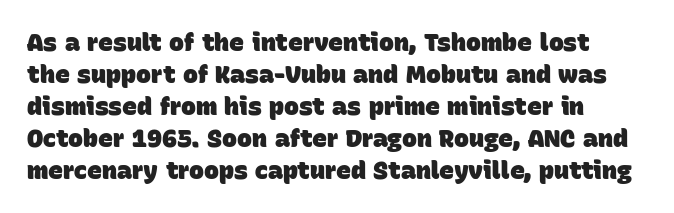
How are the letters spaced? Ordinarily, with no added tracking. Just letters on the line, the space beneath them empty. Compared with an ordinary text face, these strokes are far heavier — a full bold. All the whitespace from short lines collects on the right.
